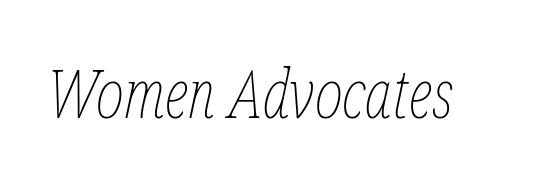
The image shows 67 px thin, condensed type, italic (leaning right); set normal letter spacing, not underlined; low stroke contrast and a medium x-height.
